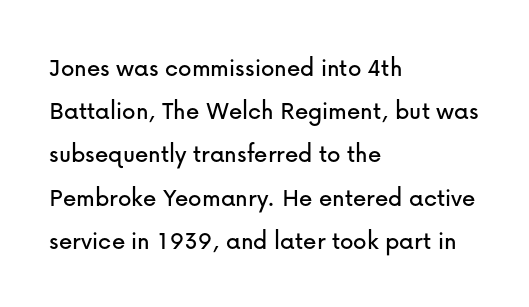
{"italic": "no", "underline": "no", "align": "left", "line_spacing": "normal", "line_spacing_ratio": 1.6, "letter_spacing": "normal", "letter_spacing_em": 0.0, "glyph_px": 27}
